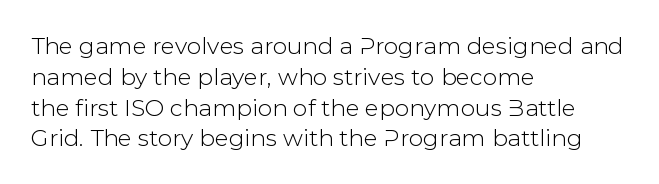
{"italic": "no", "underline": "no", "align": "left", "line_spacing": "normal", "line_spacing_ratio": 1.34, "letter_spacing": "normal", "letter_spacing_em": 0.0, "glyph_px": 23}
